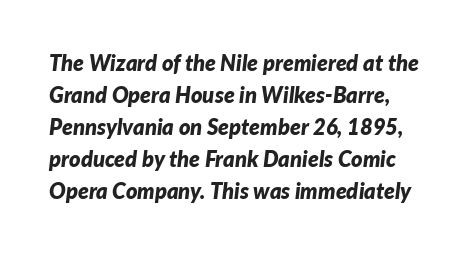
Q: Is the text bold? A: Yes.
Q: Is the text italic (slanted)? A: Yes, it leans right by about 7 degrees.
Q: Is the text underlined? A: No.
Q: Is the spacing between letters normal or unusually wide? A: Normal.
Q: Is the spacing between lines tight, normal or loose? A: Normal.
